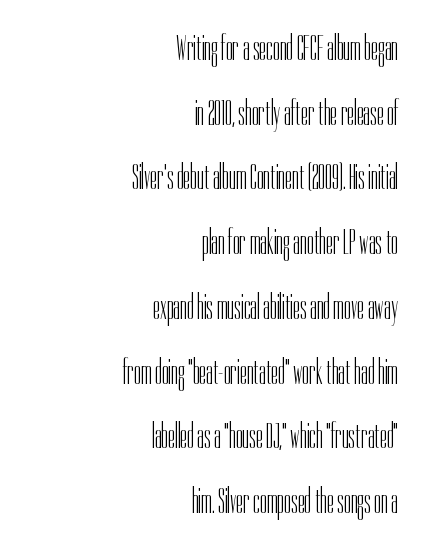
{"serif": "no", "italic": "no", "bold": "no", "weight": "light", "width": "condensed", "stroke_contrast": "low", "x_height": "medium", "monospaced": "no", "underline": "no", "align": "right", "line_spacing_ratio": 1.85, "letter_spacing": "normal", "letter_spacing_em": 0.0, "glyph_px": 35}
